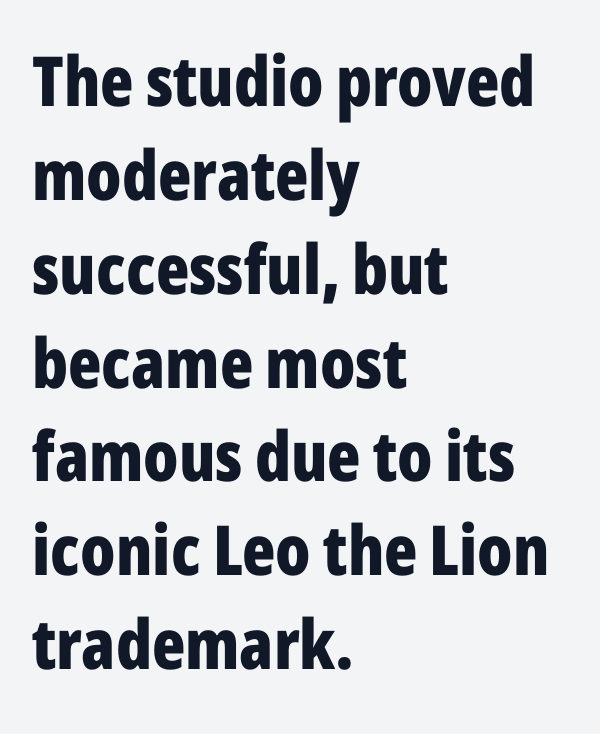
{"serif": "no", "italic": "no", "bold": "yes", "weight": "bold", "width": "condensed", "stroke_contrast": "low", "x_height": "medium", "monospaced": "no", "underline": "no", "align": "left", "line_spacing": "normal", "line_spacing_ratio": 1.36, "letter_spacing": "normal", "letter_spacing_em": 0.0, "glyph_px": 69}
